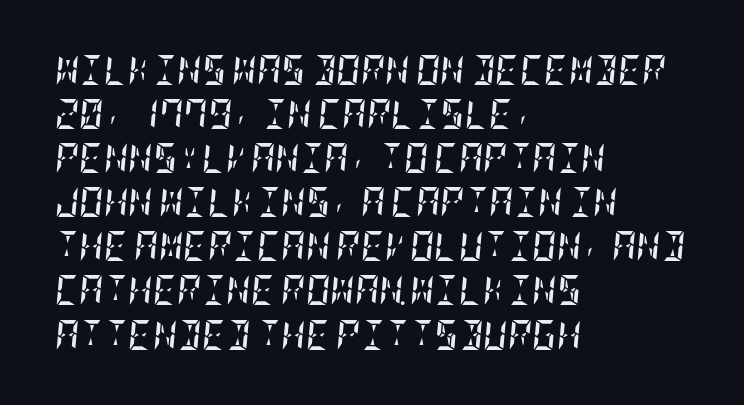
Casual observation: everything's shoved over to the left. Its strokes are broad and dark, the hallmark of bold type. The zone under the glyphs is completely vacant. One glance says typical: line gaps are just what's usual. Is the letter spacing exaggerated? No — it looks like the ordinary default.
